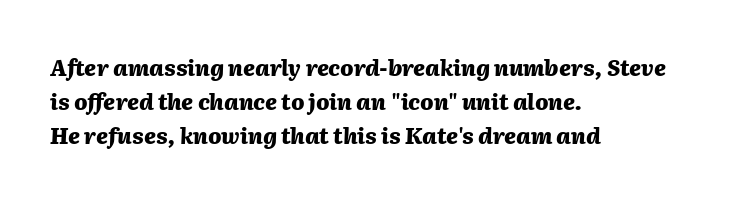
Q: Is the text bold? A: Yes.
Q: Is the text italic (slanted)? A: Yes, it leans right by about 2 degrees.
Q: Is the text underlined? A: No.
Q: How is the paragraph aligned? A: Left-aligned.
Q: Is the spacing between letters normal or unusually wide? A: Normal.
Q: Is the spacing between lines tight, normal or loose? A: Normal.
